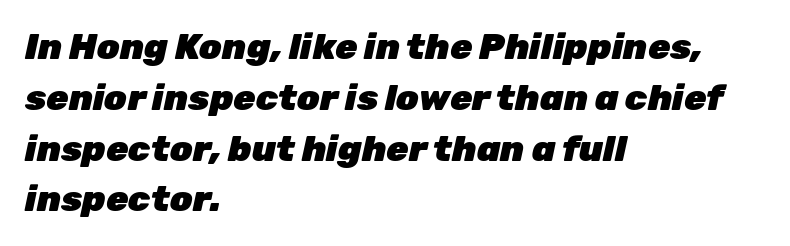
In terms of letterspacing, this is plain default setting. The lines sit at an ordinary, default distance from one another. You could not count columns in this text — the font is proportionally spaced. Caption: multi-line text, flush left, ragged right.
